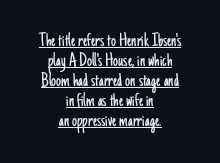
The face used here appears with an underline applied. Upright lettering throughout. Reading down the column, the eye jumps only a short way to each next line. Words appear dense and cohesive because spacing is normal. This sample is center-justified, so both line endings float freely. The strokes are not fattened; the text isn't bold.
